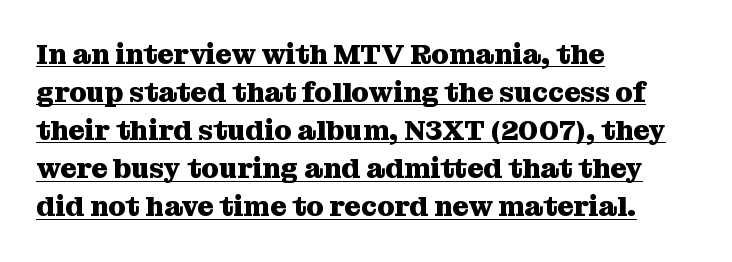
The font family rendered here belongs to the serif group. What's the leading like? Ordinary, nothing unusual. Ordinary non-slanted type is in use. This sample has the flowing, uneven cadence of proportional lettering. Horizontally, the lines are justified to the leading edge only. Check the space under the baseline: a stroke is drawn there.
